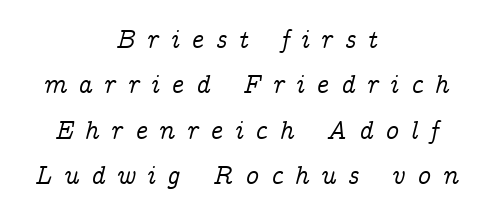
Q: Is the text italic (slanted)? A: Yes, it leans right by about 14 degrees.
Q: Is the text underlined? A: No.
Q: How is the paragraph aligned? A: Centered.
Q: Is the spacing between letters normal or unusually wide? A: Unusually wide.
